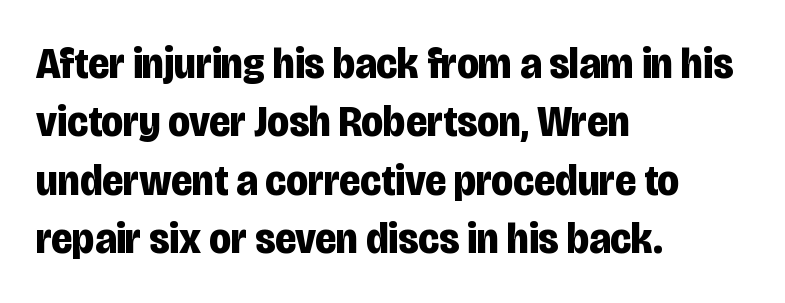
{"serif": "no", "italic": "no", "bold": "yes", "weight": "bold", "width": "condensed", "stroke_contrast": "low", "x_height": "large", "monospaced": "no", "underline": "no", "align": "left", "line_spacing": "normal", "line_spacing_ratio": 1.3, "letter_spacing": "normal", "letter_spacing_em": 0.0, "glyph_px": 45}
